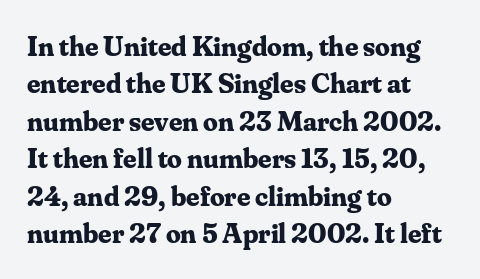
The image shows 29 px bold serif type, upright; set left-aligned, normal line spacing (1.29x), normal letter spacing, not underlined; medium stroke contrast and a small x-height.
